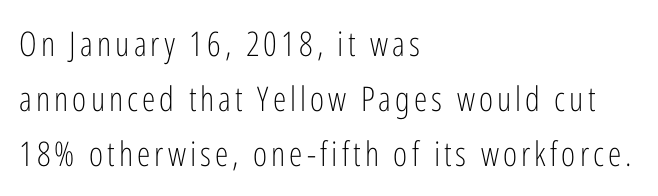
This sample has the flowing, uneven cadence of proportional lettering. A sans-serif font was chosen for this passage. Just letters on the line, the space beneath them empty. Is this a heavy cut? Hardly; it is regular or lighter.
